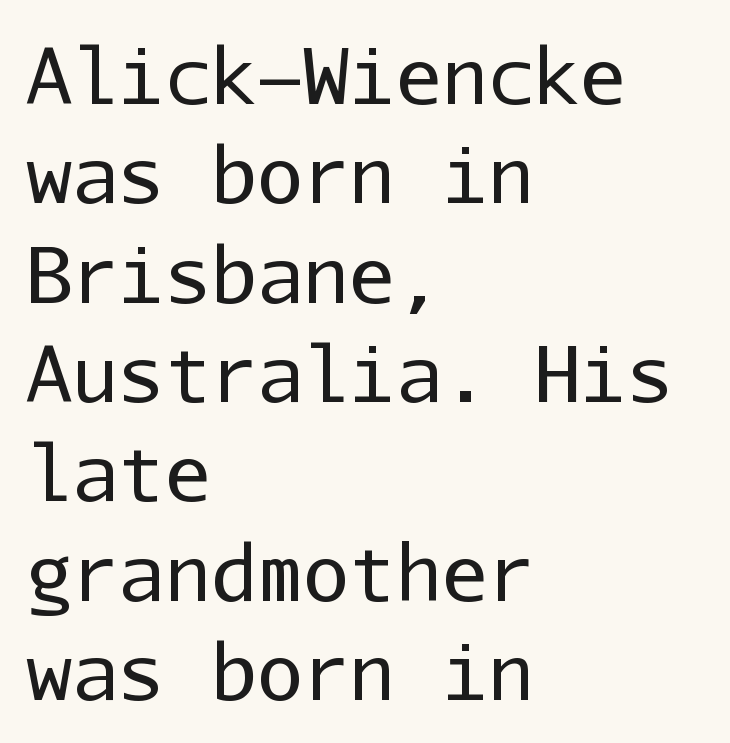
{"serif": "no", "italic": "no", "bold": "no", "weight": "regular", "width": "normal", "stroke_contrast": "low", "x_height": "medium", "monospaced": "yes", "underline": "no", "align": "left", "line_spacing": "normal", "line_spacing_ratio": 1.29, "letter_spacing": "normal", "letter_spacing_em": 0.0, "glyph_px": 77}
